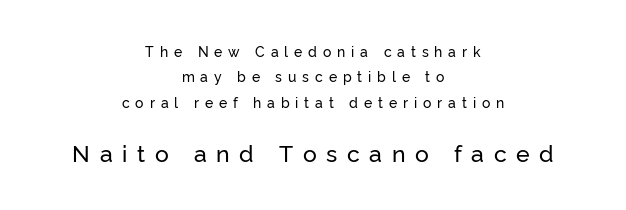
Caption: multi-line text, centered on the measure. Here the glyphs are tracked loosely, breaking word shapes into spaced letters. Anything drawn beneath the words? Only blank space. Size contrast runs from small at the top to large at the bottom. Quick note: not italic, upright.
